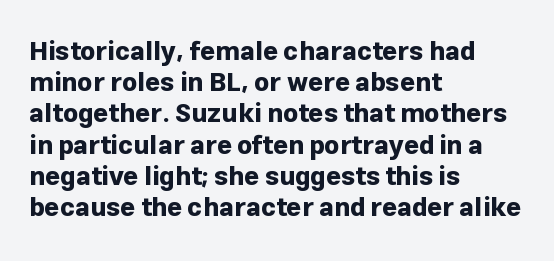
A typesetter would mark this as roman, not italic. The face used here is rendered with its standard letterfit. As a designer I'd log this as weight 700, bold. Underlining? Definitely not there. The text block is weighted toward the left margin, trailing off unevenly rightward.
